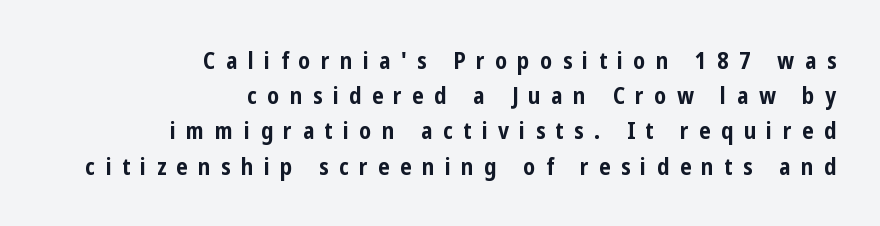
The image shows 23 px bold type, upright; set right-aligned, normal line spacing (1.53x), unusually wide letter spacing (+0.45 em), not underlined.
